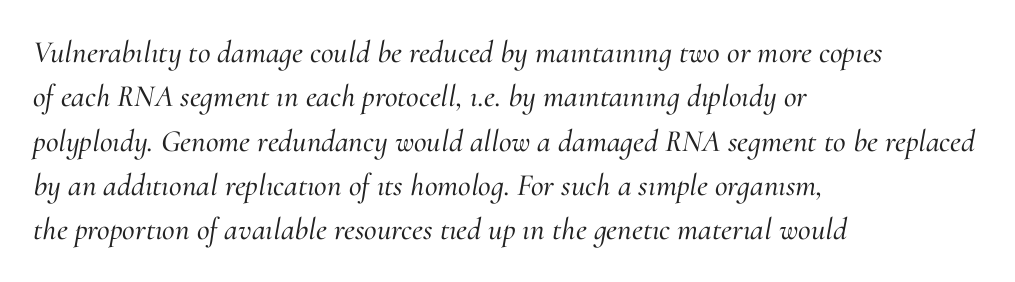
Q: Is the text italic (slanted)? A: Yes, it leans right by about 10 degrees.
Q: Is the typeface a serif or a sans-serif typeface? A: Serif.
Q: Is the text underlined? A: No.
Q: How is the paragraph aligned? A: Left-aligned.
Q: Is the spacing between letters normal or unusually wide? A: Normal.
Q: Is the spacing between lines tight, normal or loose? A: Normal.
Q: Width (condensed, normal, or wide)? A: Normal.
Q: Stroke contrast? A: Medium.
Q: x-height? A: Small.
Q: Monospaced? A: No.
